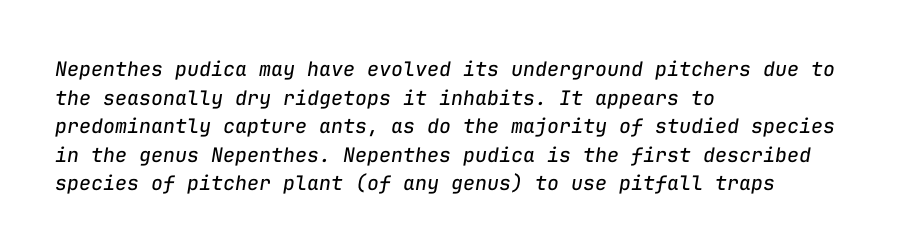
{"italic": "yes", "lean": "right", "slant_degrees": 9, "bold": "no", "underline": "no", "align": "left", "line_spacing": "normal", "line_spacing_ratio": 1.43, "letter_spacing": "normal", "letter_spacing_em": 0.0, "glyph_px": 20}
